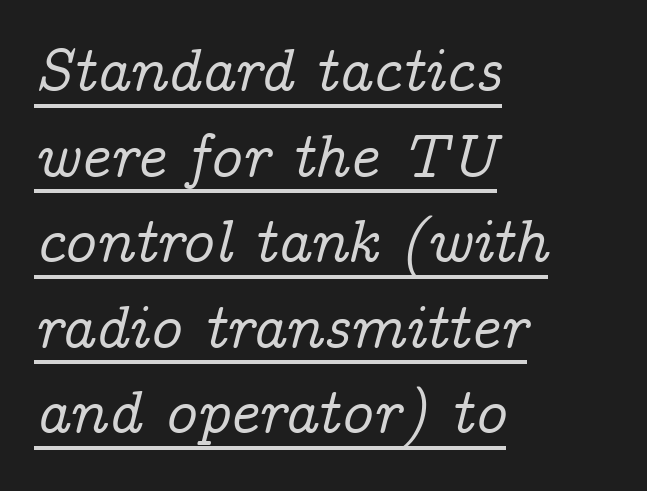
The image shows 62 px serif type, italic (leaning right); set left-aligned, normal line spacing (1.38x), normal letter spacing, underlined; low stroke contrast and a medium x-height.
